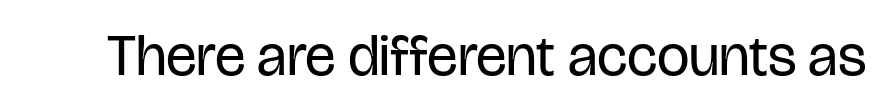
Q: Is the text bold? A: No.
Q: Is the text italic (slanted)? A: No, it is upright.
Q: Is the typeface a serif or a sans-serif typeface? A: Sans-serif.
Q: Is the text underlined? A: No.
Q: Is the spacing between letters normal or unusually wide? A: Normal.
Q: Width (condensed, normal, or wide)? A: Condensed.
Q: Stroke contrast? A: Low.
Q: x-height? A: Large.
Q: Monospaced? A: No.
